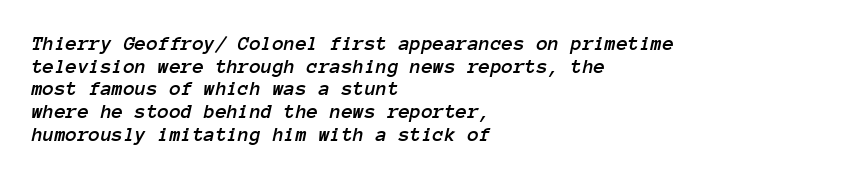
Q: Is the text italic (slanted)? A: Yes, it leans right by about 12 degrees.
Q: Is the text underlined? A: No.
Q: How is the paragraph aligned? A: Left-aligned.
Q: Is the spacing between letters normal or unusually wide? A: Normal.
Q: Is the spacing between lines tight, normal or loose? A: Tight.
